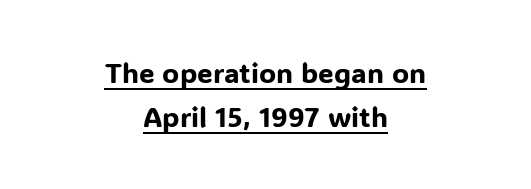
The image shows 28 px sans-serif type, upright; set centered, normal line spacing (1.58x), normal letter spacing, underlined; low stroke contrast and a medium x-height.
